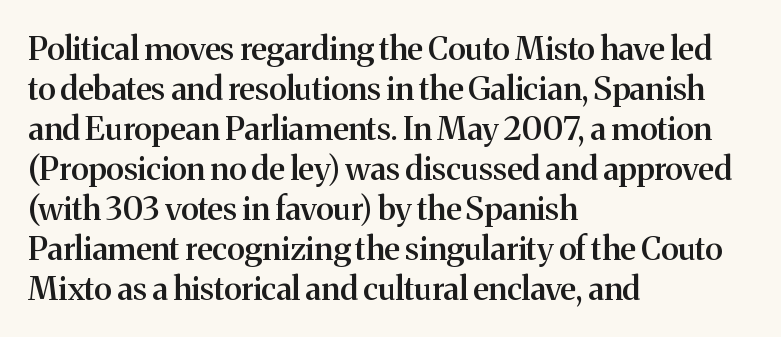
This rendering leaves character spacing at its baseline value. What weight is shown? A semibold, between regular and bold. This is serif lettering, the kind often seen in printed books. Horizontal alignment here is leftward, the default for most running prose. Quick note: not italic, upright.
